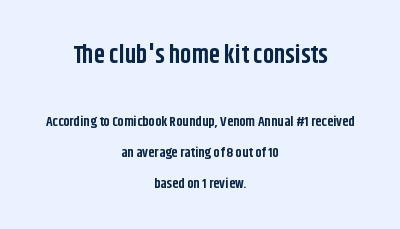
Q: Is the text bold? A: Yes.
Q: Is the text italic (slanted)? A: No, it is upright.
Q: Is the text underlined? A: No.
Q: How is the paragraph aligned? A: Centered.
Q: Is the spacing between letters normal or unusually wide? A: Normal.
Q: Is the spacing between lines tight, normal or loose? A: Loose.
Q: Which block of text is set in a larger size, the first (top) or the second (bottom)? A: The first (top) one.
